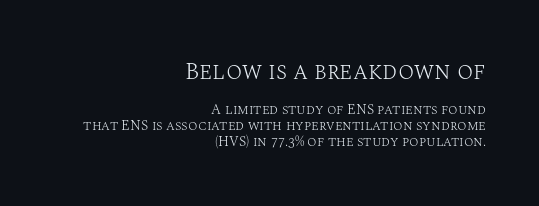
Q: Is the text bold? A: No.
Q: Is the text italic (slanted)? A: No, it is upright.
Q: Is the text underlined? A: No.
Q: How is the paragraph aligned? A: Right-aligned.
Q: Is the spacing between letters normal or unusually wide? A: Normal.
Q: Is the spacing between lines tight, normal or loose? A: Tight.
Q: Which block of text is set in a larger size, the first (top) or the second (bottom)? A: The first (top) one.
